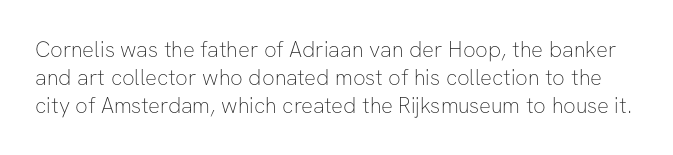
{"italic": "no", "bold": "no", "underline": "no", "line_spacing": "normal", "line_spacing_ratio": 1.27, "letter_spacing": "normal", "letter_spacing_em": 0.0, "glyph_px": 22}
